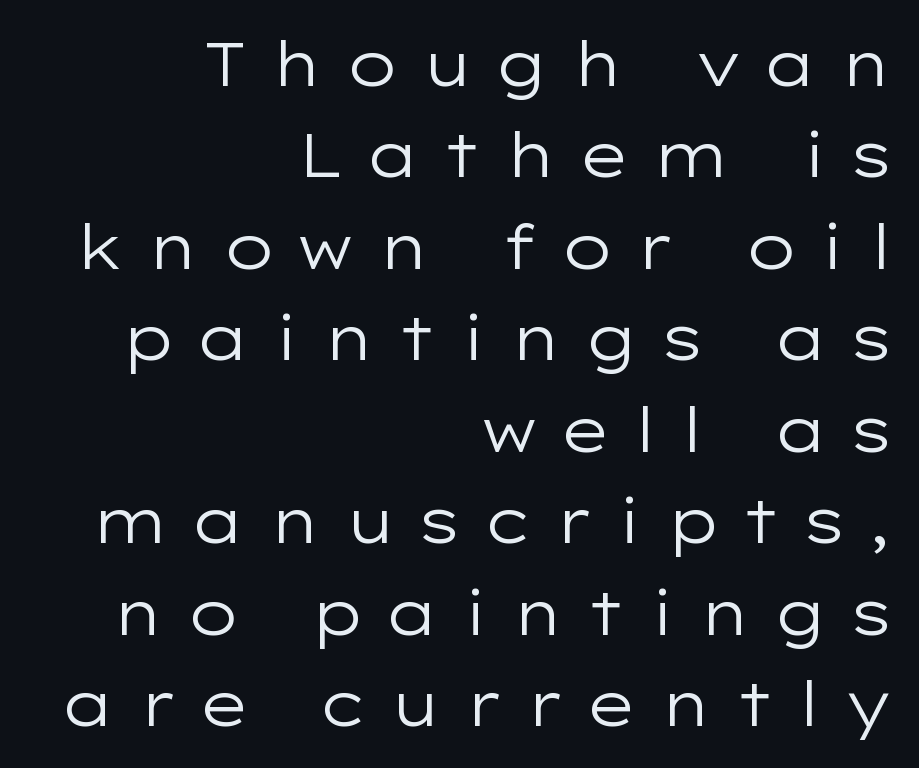
Q: Is the text bold? A: No.
Q: Is the text italic (slanted)? A: No, it is upright.
Q: Is the typeface a serif or a sans-serif typeface? A: Sans-serif.
Q: Is the text underlined? A: No.
Q: How is the paragraph aligned? A: Right-aligned.
Q: Is the spacing between letters normal or unusually wide? A: Unusually wide.
Q: Is the spacing between lines tight, normal or loose? A: Normal.
Q: Width (condensed, normal, or wide)? A: Wide.
Q: Stroke contrast? A: Low.
Q: x-height? A: Medium.
Q: Monospaced? A: No.
